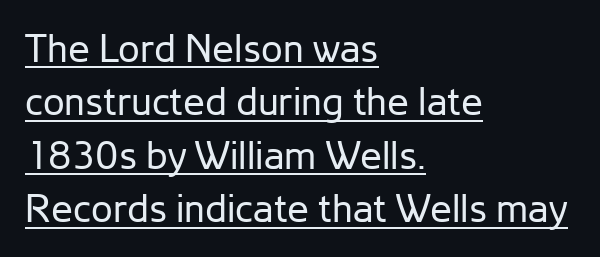
The image shows 39 px regular-weight sans-serif type, upright; set left-aligned, normal line spacing (1.37x), normal letter spacing, underlined; low stroke contrast and a medium x-height.
